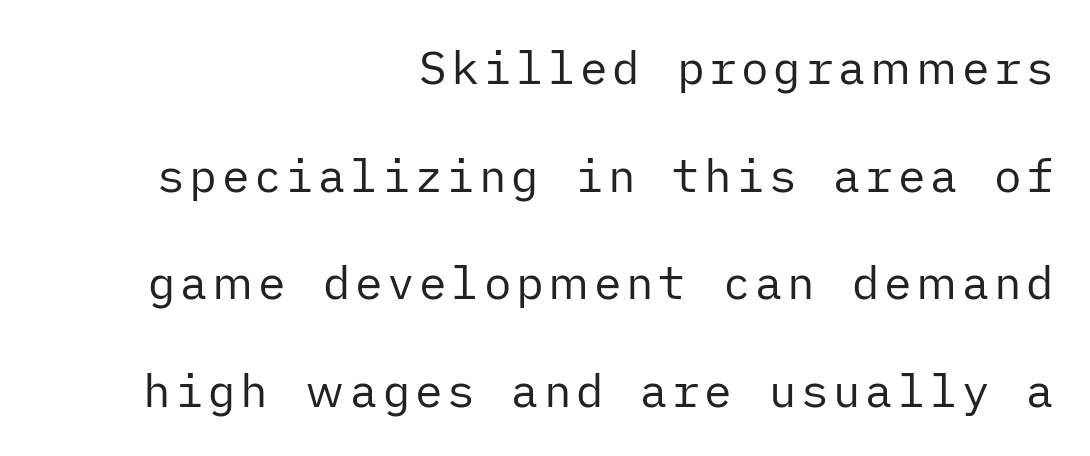
One glance says open: line gaps are wider than usual. When letters stand straight like this, we call the style roman or upright. Each line ends at the same right margin while the left side varies. Plain, unruled lines of type. This reads as an unemphasized weight, regular at the heaviest. Examine the stroke ends and you'll find no serifs.
